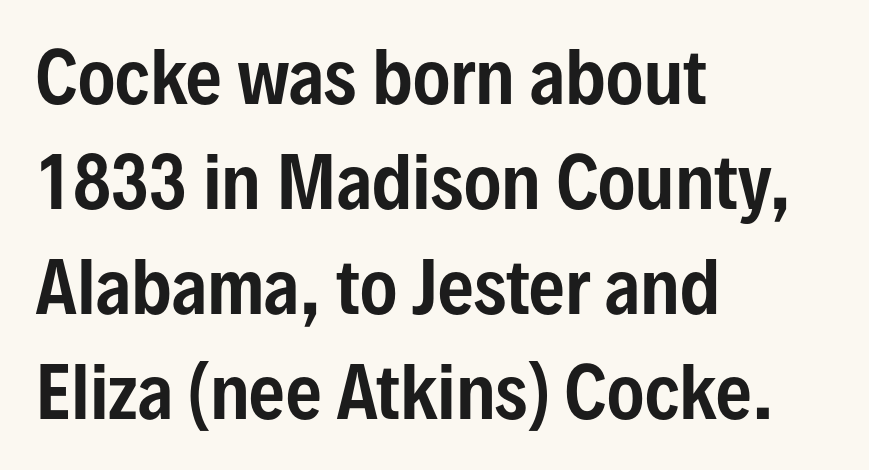
Quick note: underline off. You could not count columns in this text — the font is proportionally spaced. All the whitespace from short lines collects on the right. The passage shown is typeset with a sans-serif family. If you drew a line through each stem, it would be perfectly vertical.
